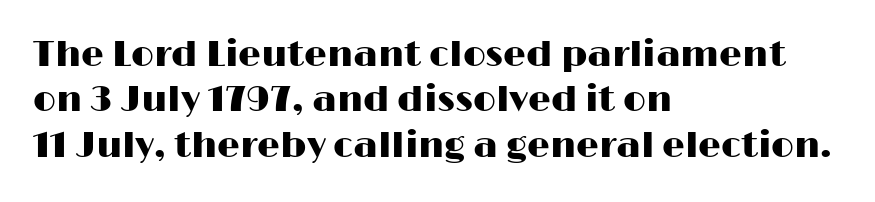
Q: Is the text italic (slanted)? A: No, it is upright.
Q: Is the typeface a serif or a sans-serif typeface? A: Sans-serif.
Q: Is the text underlined? A: No.
Q: How is the paragraph aligned? A: Left-aligned.
Q: Is the spacing between letters normal or unusually wide? A: Normal.
Q: Is the spacing between lines tight, normal or loose? A: Normal.
Q: Width (condensed, normal, or wide)? A: Wide.
Q: Stroke contrast? A: High.
Q: x-height? A: Medium.
Q: Monospaced? A: No.
